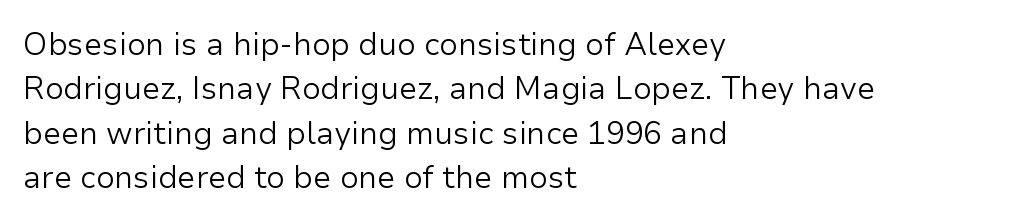
Q: Is the text bold? A: No.
Q: Is the text italic (slanted)? A: No, it is upright.
Q: Is the typeface a serif or a sans-serif typeface? A: Sans-serif.
Q: Is the text underlined? A: No.
Q: How is the paragraph aligned? A: Left-aligned.
Q: Is the spacing between letters normal or unusually wide? A: Normal.
Q: Is the spacing between lines tight, normal or loose? A: Normal.
Q: Width (condensed, normal, or wide)? A: Normal.
Q: Stroke contrast? A: Low.
Q: x-height? A: Medium.
Q: Monospaced? A: No.
